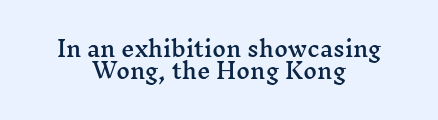
The image shows 21 px text type, upright; set centered, tight line spacing (1.07x), normal letter spacing, not underlined.
